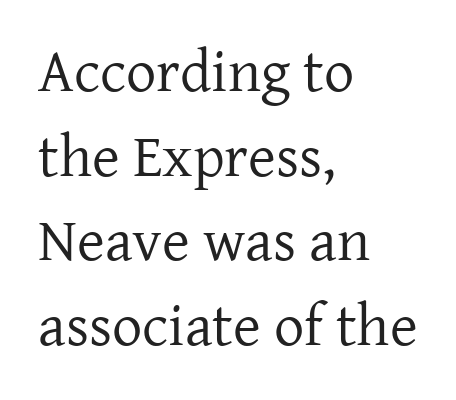
{"serif": "yes", "italic": "no", "bold": "no", "weight": "regular", "width": "normal", "stroke_contrast": "low", "x_height": "medium", "monospaced": "no", "underline": "no", "align": "left", "line_spacing": "normal", "line_spacing_ratio": 1.41, "letter_spacing": "normal", "letter_spacing_em": 0.0, "glyph_px": 60}
